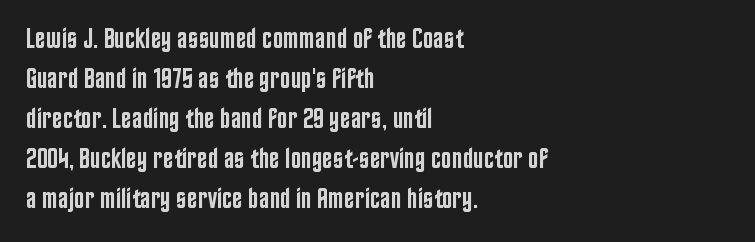
I'd describe the lettering as semibold — firm but not a full bold. The typography opts for an upright posture over an oblique one. Line starts are locked; line ends wander. The designer left line spacing at the default.
